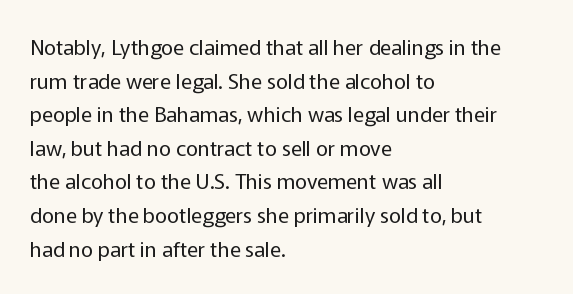
The image shows 21 px text type, upright; set left-aligned, normal line spacing (1.6x), normal letter spacing, not underlined.
